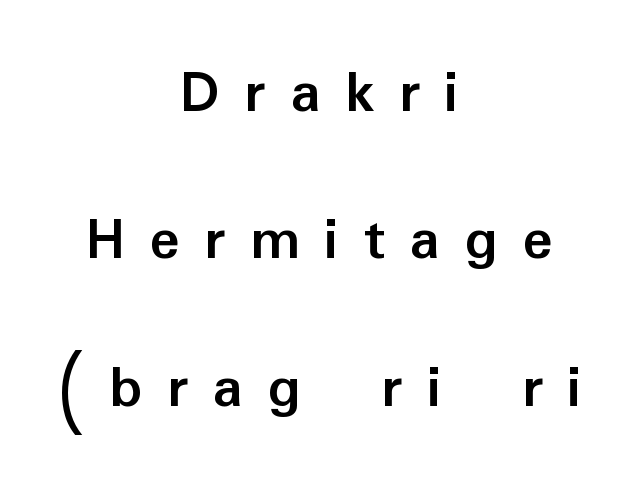
Q: Is the text bold? A: Yes.
Q: Is the text italic (slanted)? A: No, it is upright.
Q: Is the typeface a serif or a sans-serif typeface? A: Sans-serif.
Q: Is the text underlined? A: No.
Q: How is the paragraph aligned? A: Centered.
Q: Is the spacing between letters normal or unusually wide? A: Unusually wide.
Q: Is the spacing between lines tight, normal or loose? A: Loose.
Q: Width (condensed, normal, or wide)? A: Normal.
Q: Stroke contrast? A: Low.
Q: x-height? A: Medium.
Q: Monospaced? A: No.
